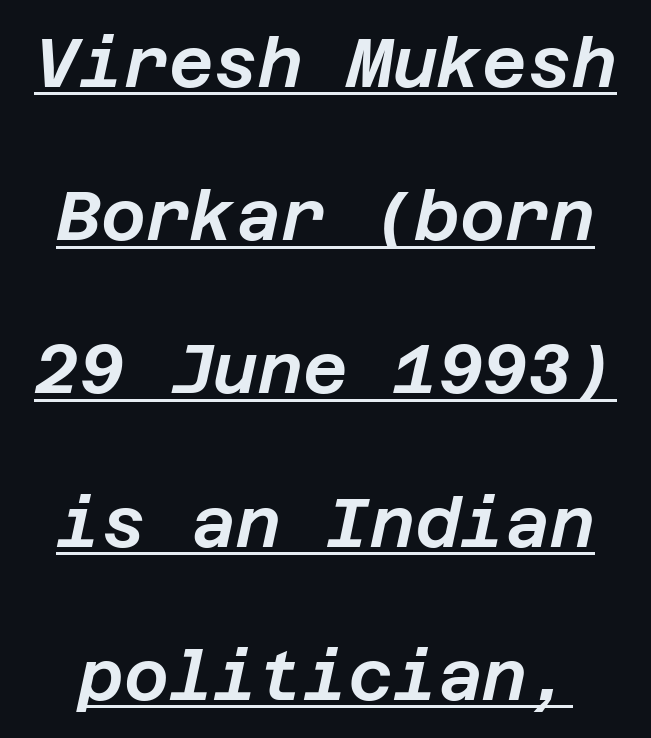
{"italic": "yes", "lean": "right", "slant_degrees": 12, "width": "normal", "stroke_contrast": "low", "x_height": "large", "underline": "yes", "line_spacing": "loose", "line_spacing_ratio": 2.22, "letter_spacing": "normal", "letter_spacing_em": 0.0, "glyph_px": 69}
